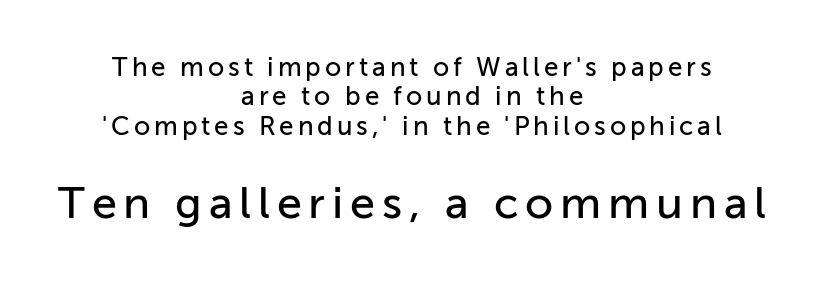
Q: Is the text italic (slanted)? A: No, it is upright.
Q: Is the typeface a serif or a sans-serif typeface? A: Sans-serif.
Q: Is the text underlined? A: No.
Q: How is the paragraph aligned? A: Centered.
Q: Is the spacing between lines tight, normal or loose? A: Tight.
Q: Which block of text is set in a larger size, the first (top) or the second (bottom)? A: The second (bottom) one.
Q: Width (condensed, normal, or wide)? A: Normal.
Q: Stroke contrast? A: Low.
Q: x-height? A: Medium.
Q: Monospaced? A: No.
